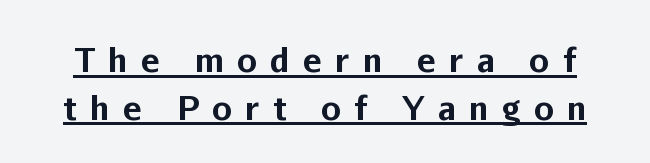
Q: Is the text bold? A: Yes.
Q: Is the text italic (slanted)? A: No, it is upright.
Q: Is the typeface a serif or a sans-serif typeface? A: Sans-serif.
Q: Is the text underlined? A: Yes.
Q: Is the spacing between letters normal or unusually wide? A: Unusually wide.
Q: Is the spacing between lines tight, normal or loose? A: Normal.
Q: Width (condensed, normal, or wide)? A: Normal.
Q: Stroke contrast? A: Low.
Q: x-height? A: Medium.
Q: Monospaced? A: No.
